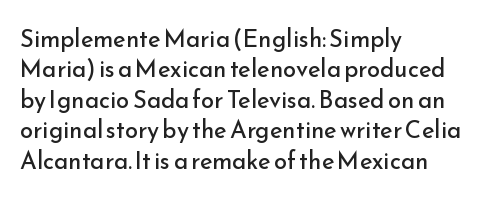
The type sits square on the baseline with zero lean. Only glyphs here, with clear space below each row. This sample is left-justified, so line endings fall wherever the words run out. Nothing unusual about the tracking: characters are spaced as the font intends. No extra ink here — the face is not bold.
